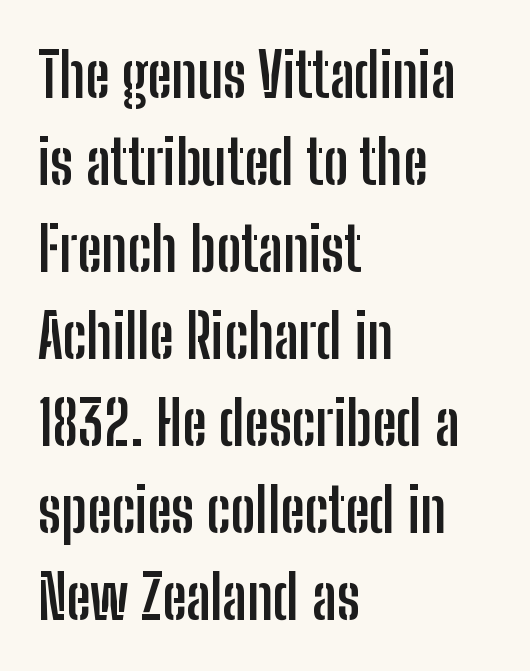
Decoration check: the copy has no underline. Does the lettering tilt? It doesn't — this is upright. Character widths vary here, with narrow letters taking less room than wide ones. Each word holds together tightly as a unit, with standard inter-letter gaps. Examine the stroke ends and you'll find no serifs.
